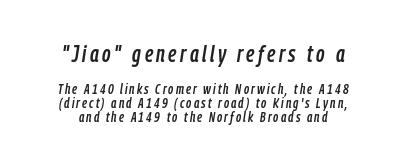
{"italic": "yes", "lean": "right", "slant_degrees": 9, "underline": "no", "line_spacing": "tight", "line_spacing_ratio": 0.99, "larger_block": "first", "size_ratio": 1.64, "glyph_px": 23}
